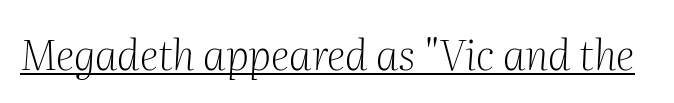
Q: Is the text bold? A: No.
Q: Is the text italic (slanted)? A: Yes, it leans right by about 2 degrees.
Q: Is the typeface a serif or a sans-serif typeface? A: Serif.
Q: Is the text underlined? A: Yes.
Q: Is the spacing between letters normal or unusually wide? A: Normal.
Q: Width (condensed, normal, or wide)? A: Normal.
Q: Stroke contrast? A: Medium.
Q: x-height? A: Medium.
Q: Monospaced? A: No.
